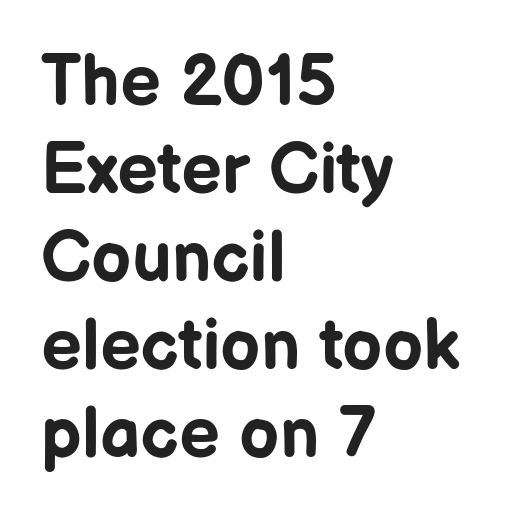
Q: Is the text bold? A: Yes.
Q: Is the text italic (slanted)? A: No, it is upright.
Q: Is the typeface a serif or a sans-serif typeface? A: Sans-serif.
Q: Is the text underlined? A: No.
Q: How is the paragraph aligned? A: Left-aligned.
Q: Is the spacing between letters normal or unusually wide? A: Normal.
Q: Width (condensed, normal, or wide)? A: Normal.
Q: Stroke contrast? A: Low.
Q: x-height? A: Medium.
Q: Monospaced? A: No.
